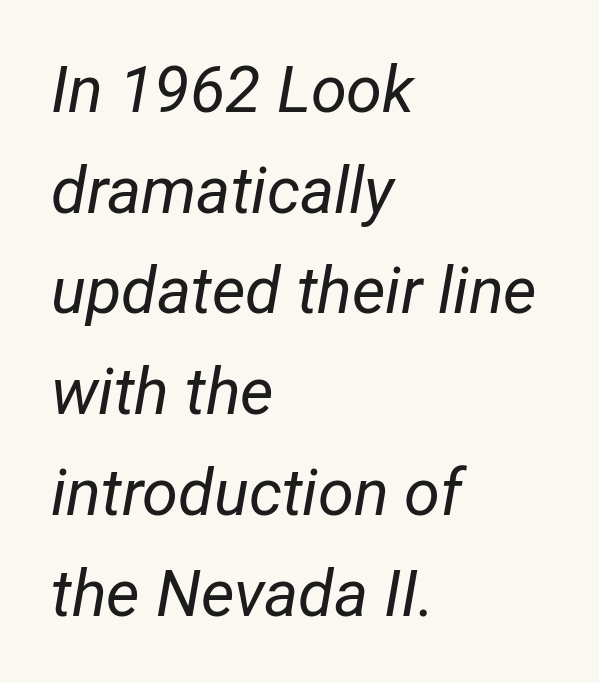
Q: Is the text bold? A: No.
Q: Is the text italic (slanted)? A: Yes, it leans right by about 12 degrees.
Q: Is the text underlined? A: No.
Q: How is the paragraph aligned? A: Left-aligned.
Q: Is the spacing between letters normal or unusually wide? A: Normal.
Q: Is the spacing between lines tight, normal or loose? A: Normal.
Q: Width (condensed, normal, or wide)? A: Condensed.
Q: Stroke contrast? A: Low.
Q: x-height? A: Medium.
Q: Monospaced? A: No.
